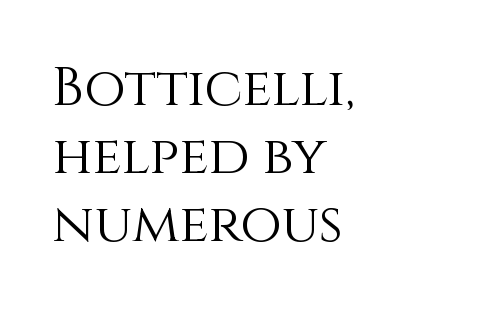
The image shows 54 px light type, upright; set left-aligned, normal line spacing (1.26x), normal letter spacing, not underlined; medium stroke contrast and a large x-height.
